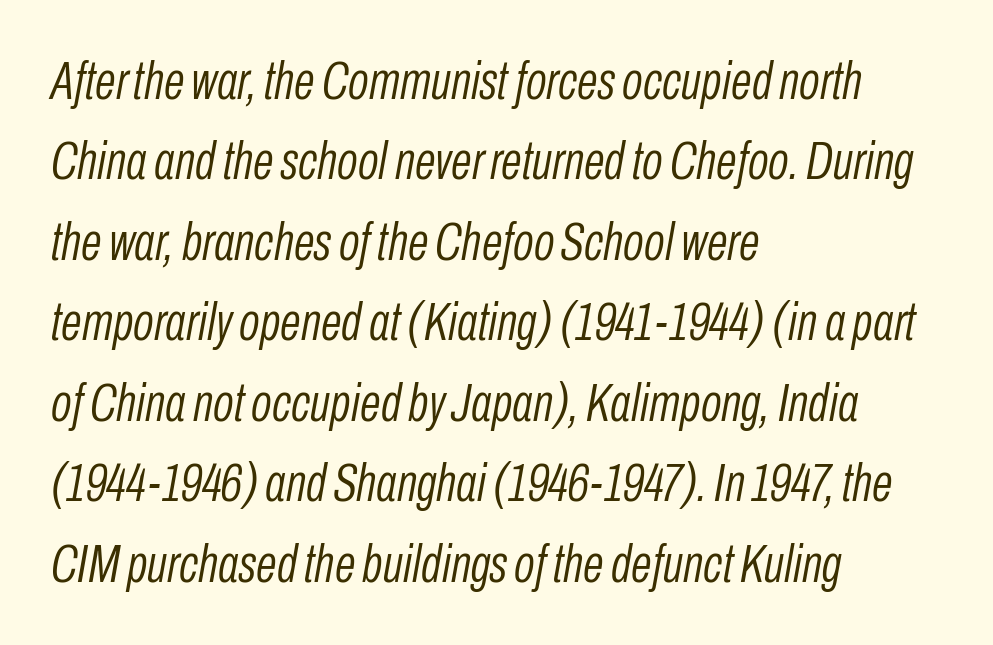
{"italic": "yes", "lean": "right", "slant_degrees": 10, "bold": "no", "weight": "light", "width": "condensed", "stroke_contrast": "low", "x_height": "medium", "monospaced": "no", "underline": "no", "align": "left", "line_spacing": "normal", "line_spacing_ratio": 1.49, "letter_spacing": "normal", "letter_spacing_em": 0.0, "glyph_px": 54}
